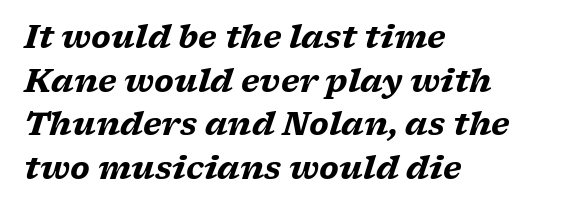
The passage shown stacks its lines at a standard gap. The passage shown is typed in a proportional face where columns would drift. The horizontal fit of the characters is conventional and even. One-word summary of the alignment: left. The sample has been set heavy, in full bold.
